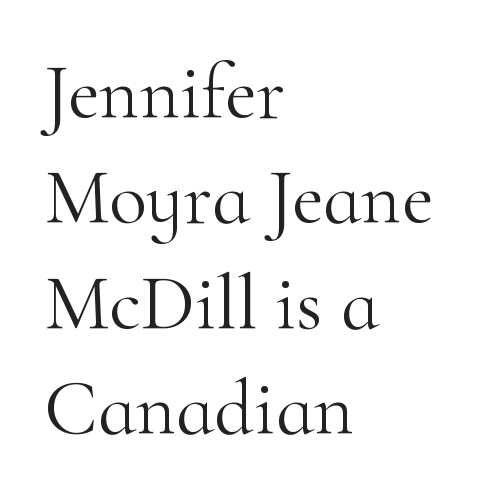
Honestly, there is no underline to notice here at all. The passage shown is typed in a proportional face where columns would drift. The letters stand upright; this is a roman face. The passage is arranged the way most books set body copy — flush left. Ink coverage per letter is moderate at most. Is the letter spacing exaggerated? No — it looks like the ordinary default.
